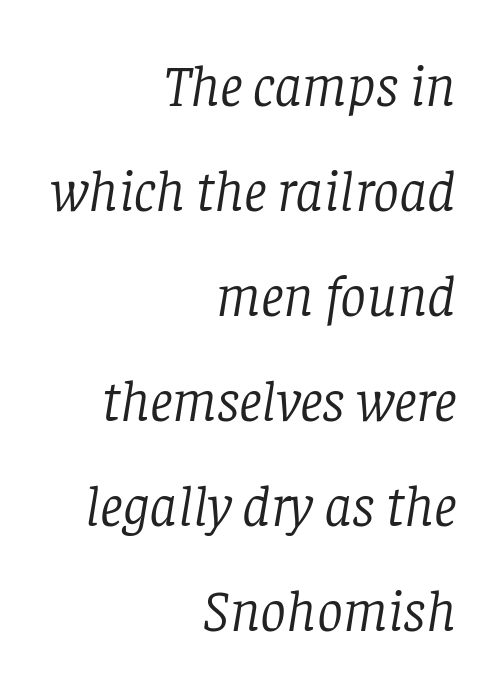
{"serif": "yes", "italic": "yes", "lean": "right", "slant_degrees": 8, "bold": "no", "weight": "light", "width": "normal", "stroke_contrast": "low", "x_height": "large", "monospaced": "no", "underline": "no", "align": "right", "line_spacing_ratio": 1.81, "letter_spacing": "normal", "letter_spacing_em": 0.0, "glyph_px": 58}
